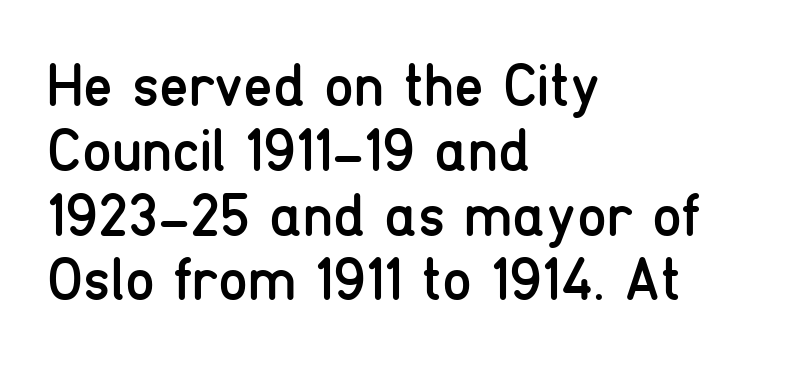
The image shows 60 px regular-weight, condensed sans-serif type, upright; set left-aligned, tight line spacing (1.08x), normal letter spacing, not underlined; low stroke contrast and a medium x-height.
